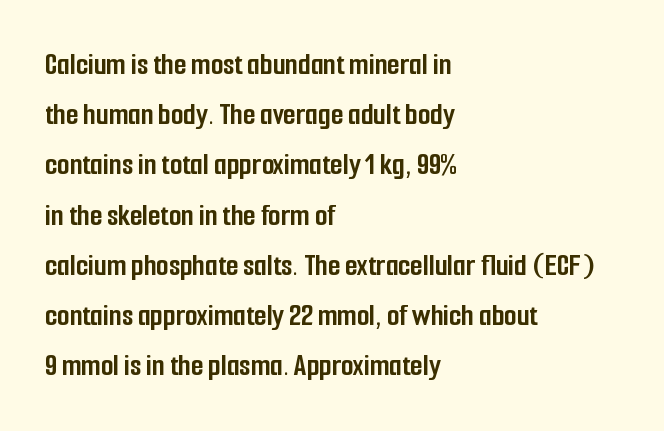
{"serif": "no", "italic": "no", "bold": "yes", "weight": "semibold", "width": "condensed", "stroke_contrast": "low", "x_height": "medium", "monospaced": "no", "underline": "no", "align": "left", "line_spacing": "normal", "line_spacing_ratio": 1.57, "letter_spacing": "normal", "letter_spacing_em": 0.0, "glyph_px": 32}
